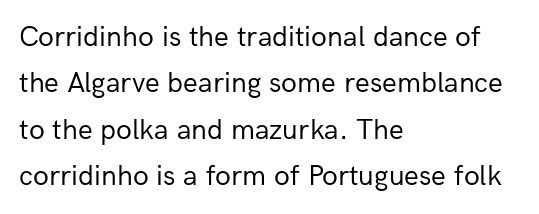
Note: no serifs on the glyphs. Each word holds together tightly as a unit, with standard inter-letter gaps. Casual observation: everything's shoved over to the left. Ordinary non-slanted type is in use. Spacing verdict: proportional, widths tailored to each character. The zone under the glyphs is completely vacant.
